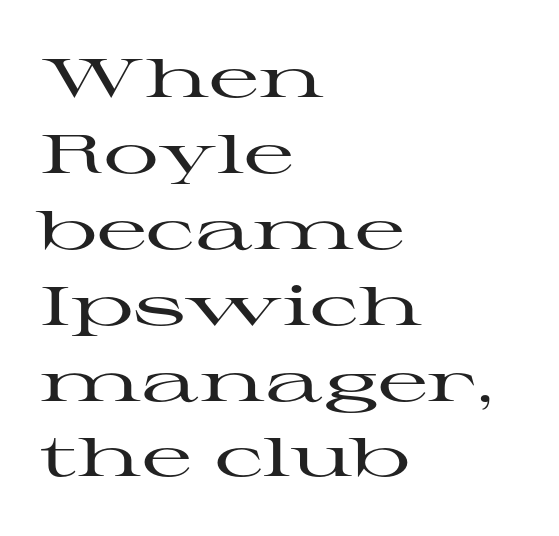
{"serif": "yes", "italic": "no", "width": "wide", "stroke_contrast": "high", "x_height": "medium", "monospaced": "no", "underline": "no", "align": "left", "line_spacing": "normal", "line_spacing_ratio": 1.38, "letter_spacing": "normal", "letter_spacing_em": 0.0, "glyph_px": 55}
